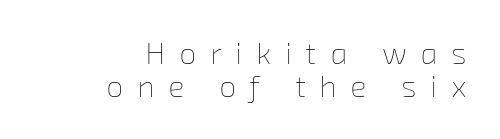
The image shows 30 px thin type; set right-aligned, tight line spacing (1.11x), unusually wide letter spacing (+0.47 em), not underlined; low stroke contrast and a medium x-height.
